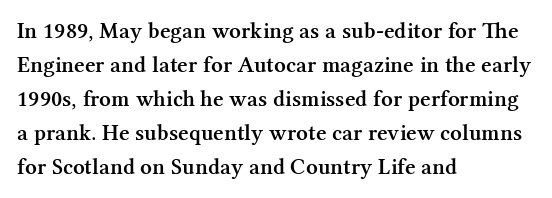
{"italic": "no", "bold": "semi", "underline": "no", "align": "left", "line_spacing": "normal", "line_spacing_ratio": 1.48, "letter_spacing": "normal", "letter_spacing_em": 0.0, "glyph_px": 23}
